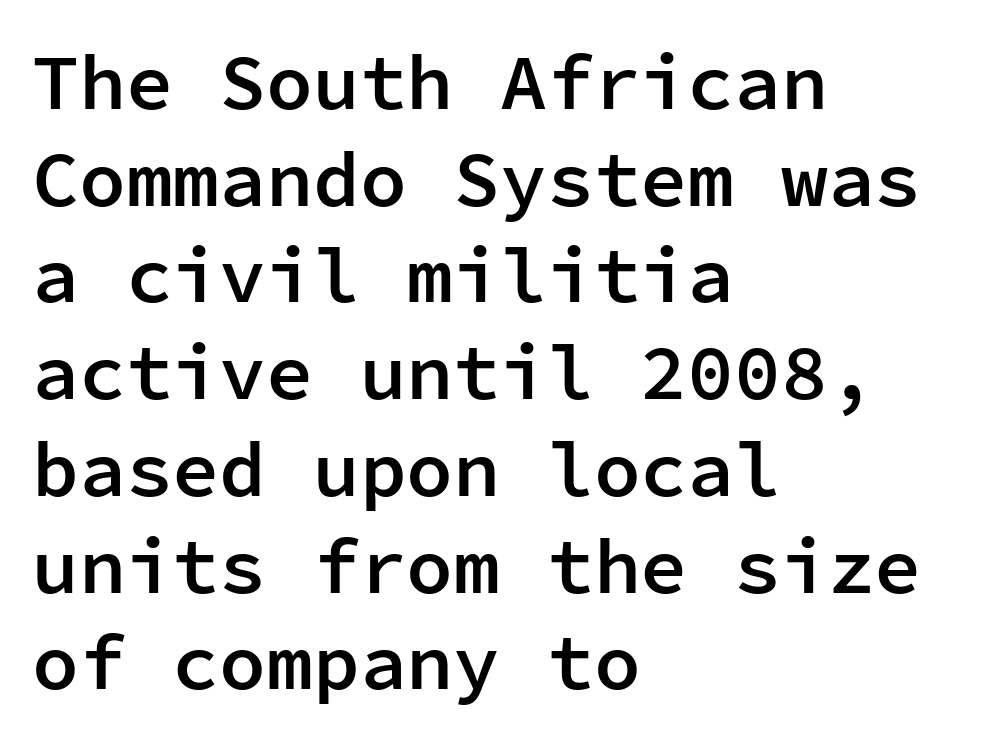
Q: Is the text bold? A: Semi-bold.
Q: Is the text italic (slanted)? A: No, it is upright.
Q: Is the typeface a serif or a sans-serif typeface? A: Sans-serif.
Q: Is the text underlined? A: No.
Q: How is the paragraph aligned? A: Left-aligned.
Q: Is the spacing between letters normal or unusually wide? A: Normal.
Q: Width (condensed, normal, or wide)? A: Normal.
Q: Stroke contrast? A: Low.
Q: x-height? A: Medium.
Q: Monospaced? A: Yes.
